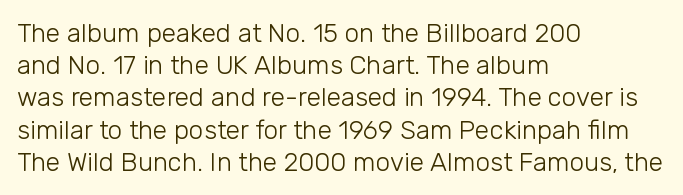
{"italic": "no", "bold": "no", "underline": "no", "align": "left", "line_spacing_ratio": 1.24, "letter_spacing": "normal", "letter_spacing_em": 0.0, "glyph_px": 26}
